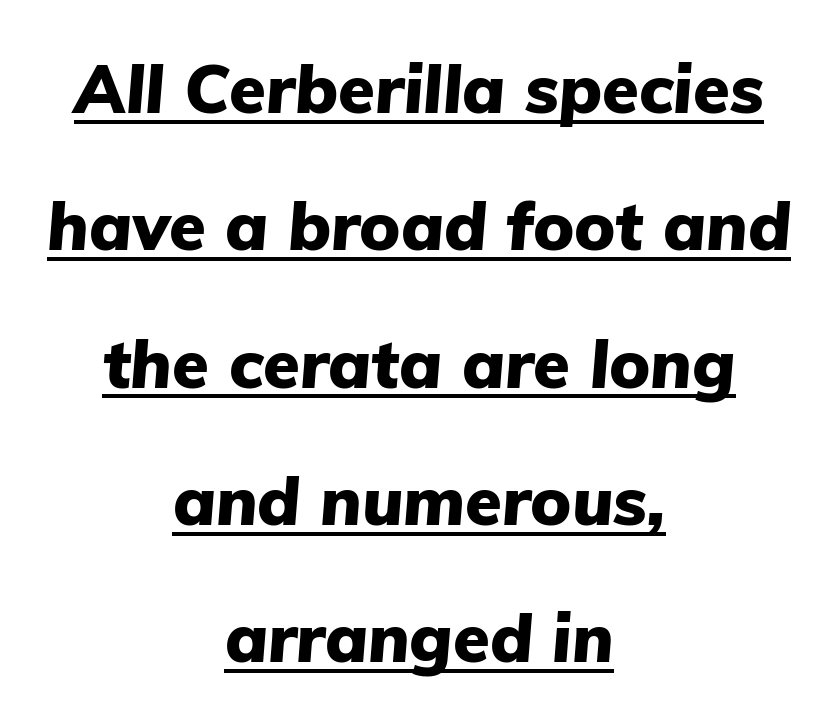
{"italic": "yes", "lean": "right", "slant_degrees": 5, "bold": "yes", "weight": "heavy", "width": "normal", "stroke_contrast": "low", "x_height": "medium", "monospaced": "no", "underline": "yes", "align": "center", "line_spacing": "loose", "line_spacing_ratio": 2.05, "letter_spacing": "normal", "letter_spacing_em": 0.0, "glyph_px": 67}
